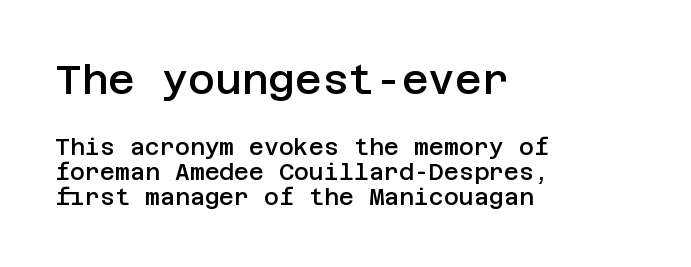
Students, note that the glyphs here touch the page at normal intervals. The initial chunk of copy outweighs the following chunk in type size. Semibold letterforms, between regular and bold. The typography opts for an upright posture over an oblique one. Notice how descenders almost collide with the ascenders below — that's tight leading.
